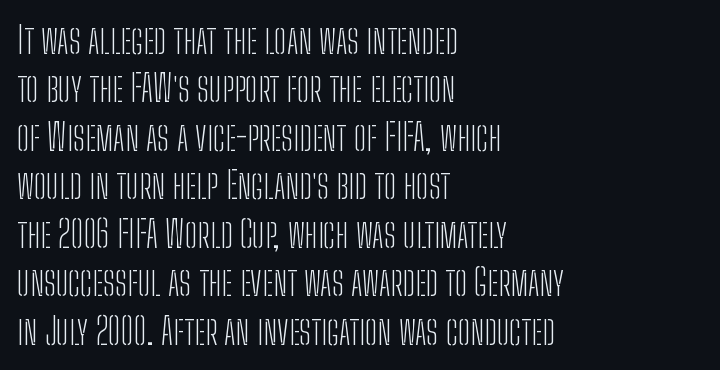
Is there any slant? The stems are plumb. The typesetting does not lean heavy: it is not bold. Decoration check: the copy has no underline. Typographically, this falls in the sans-serif category. In terms of letterspacing, this is plain default setting.
